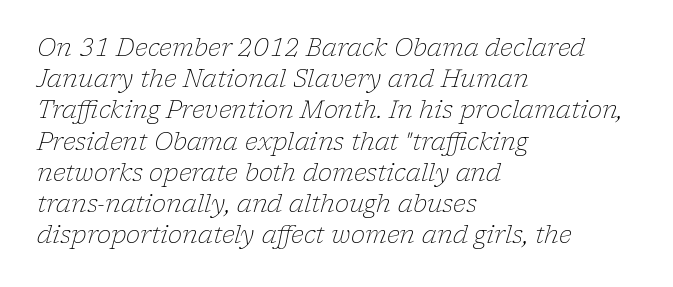
Which margin do the lines hug? The left one — the right edge is uneven. The lines sit at an ordinary, default distance from one another. Emphasis-style slanted type is in use. The letterforms sit shoulder to shoulder at normal distance. A quiet, ordinary-to-light weight characterises the typeface.
